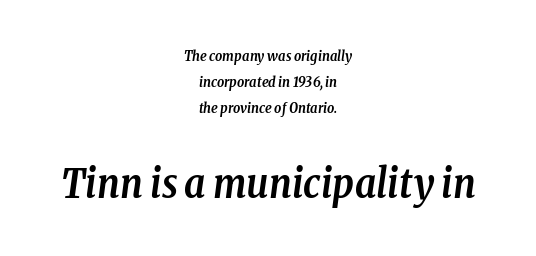
The image shows 40 px semibold, condensed serif type, italic (leaning right); set centered, line spacing 1.87x, normal letter spacing, not underlined; the second (bottom) block is 2.86x larger; low stroke contrast and a medium x-height.
